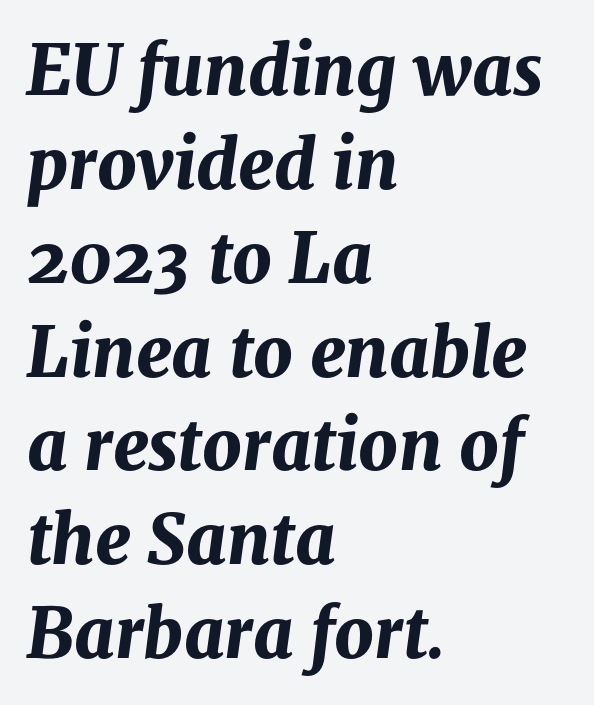
{"italic": "yes", "lean": "right", "slant_degrees": 8, "bold": "yes", "weight": "bold", "width": "normal", "stroke_contrast": "medium", "x_height": "medium", "monospaced": "no", "underline": "no", "align": "left", "line_spacing": "normal", "line_spacing_ratio": 1.36, "letter_spacing": "normal", "letter_spacing_em": 0.0, "glyph_px": 69}
